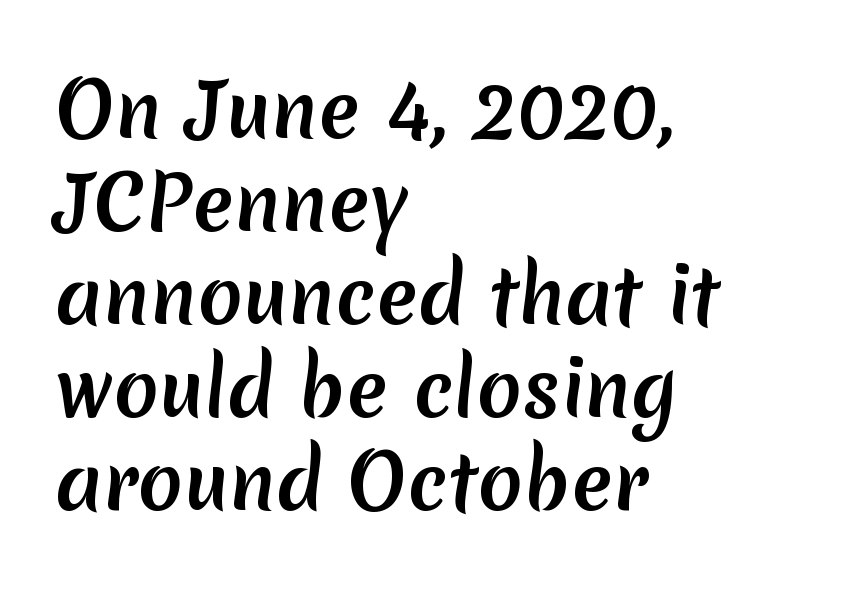
Here the designer chose a conventional face with non-uniform glyph widths. If you drew a ruler down the left edge, every line would touch it. Each letter's strokes conclude bluntly, with no projecting serifs. A bare baseline throughout the passage.
